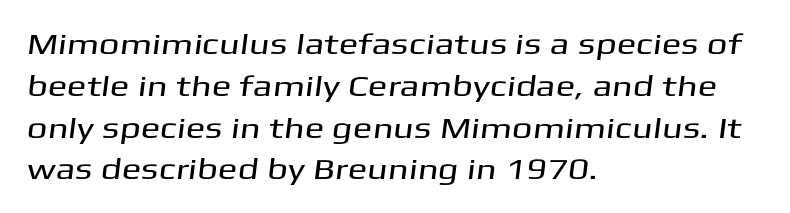
Q: Is the typeface a serif or a sans-serif typeface? A: Sans-serif.
Q: Is the text underlined? A: No.
Q: How is the paragraph aligned? A: Left-aligned.
Q: Is the spacing between letters normal or unusually wide? A: Normal.
Q: Is the spacing between lines tight, normal or loose? A: Normal.
Q: Width (condensed, normal, or wide)? A: Wide.
Q: Stroke contrast? A: Medium.
Q: x-height? A: Medium.
Q: Monospaced? A: No.
